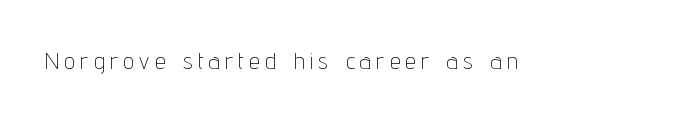
The image shows 24 px text type, upright; set unusually wide letter spacing (+0.23 em), not underlined.
